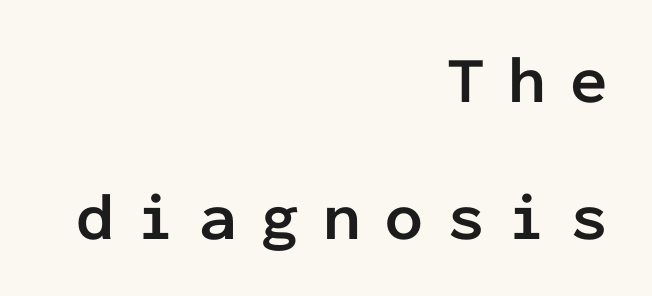
Every row of glyphs terminates at an identical x-position on the right. Successive baselines arrive slowly, with a big drop between each. Fixed-width glyphs throughout — classic coding-font behaviour. Check where the strokes stop: nothing finishes them off — pure sans. The specimen omits any rule beneath the text block's lines.
